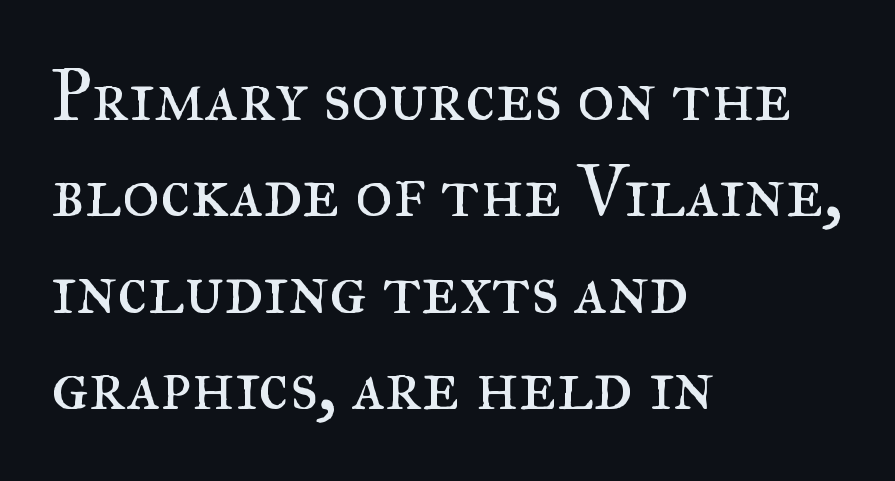
Proportional: the letters do not fall into vertical columns. Quick note: underline off. The typeface chosen for these lines features serifs. Caption: multi-line text, flush left, ragged right.
